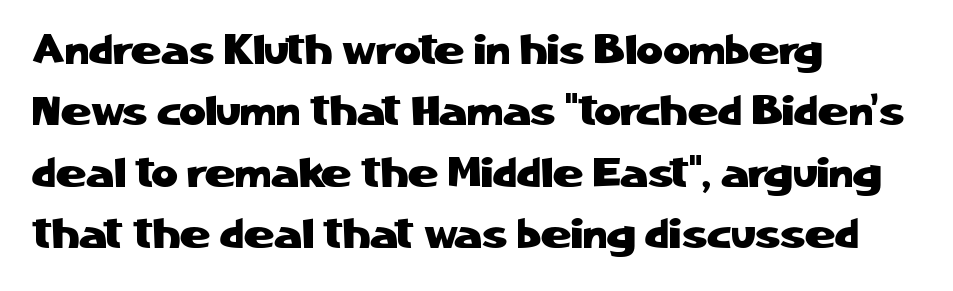
The designer left line spacing at the default. Honestly, there is no underline to notice here at all. These lines were composed using upright roman letters. Does extra space separate the letters? No, they use regular spacing. Where is the straight margin? On the left. Do the characters align in a grid? No, the font is proportional.
